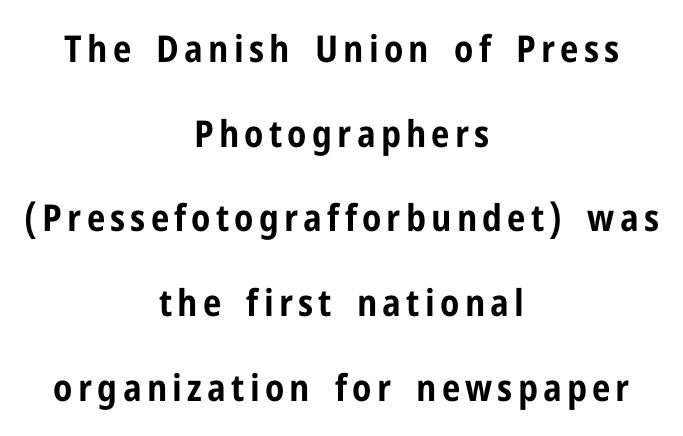
Honestly, the rows look like they've been pulled way apart. The characters look thick and weighty, a clear bold. Reading down the block, each line starts at a different indent, mirrored at its end. Words float on clear page, feet unadorned. Looks like regular typesetting: each glyph gets only the width it needs. The specimen reads as upright at a glance.
